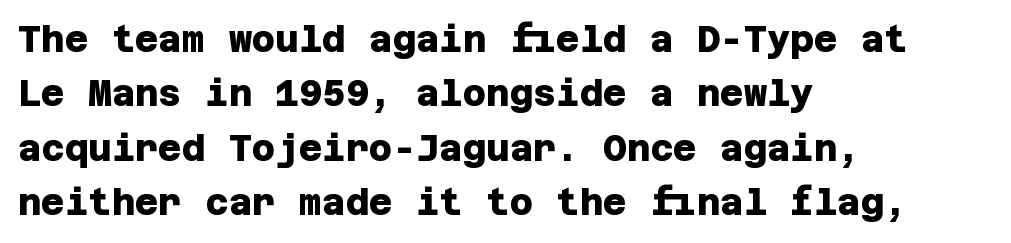
Each row of text sits above clean, open space. Grotesque or geometric, the face here clearly has no serifs. These lines carry a lot of weight — the face is fully bold. Interline gaps are of average width in this sample. Short and long lines alike share a common starting point at left. Spacing between characters is what you'd get straight out of the box.
